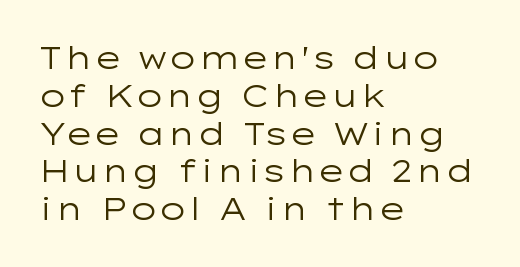
The image shows 31 px regular-weight, wide sans-serif type, upright; set left-aligned, line spacing 1.22x, normal letter spacing, not underlined; low stroke contrast and a medium x-height.
